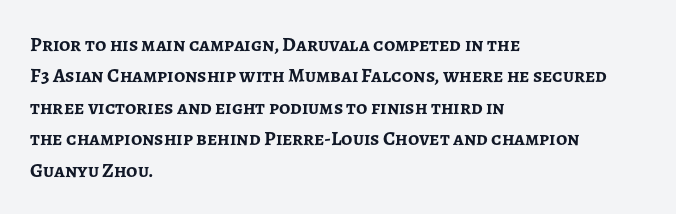
{"italic": "no", "bold": "yes", "underline": "no", "align": "left", "line_spacing": "normal", "line_spacing_ratio": 1.57, "letter_spacing": "normal", "letter_spacing_em": 0.0, "glyph_px": 20}
